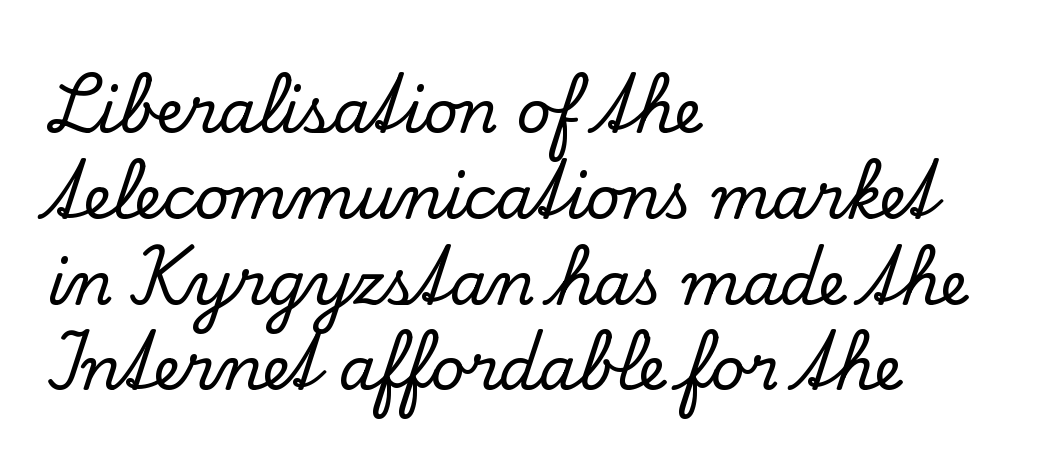
Look at the bottom of the vertical strokes: they flare into serifs here. Vertically, the passage feels balanced, rows spaced as you'd expect. Honestly, the letter spacing is just normal — you wouldn't notice it. The passage shown is not underscored anywhere. Short and long lines alike share a common starting point at left.
